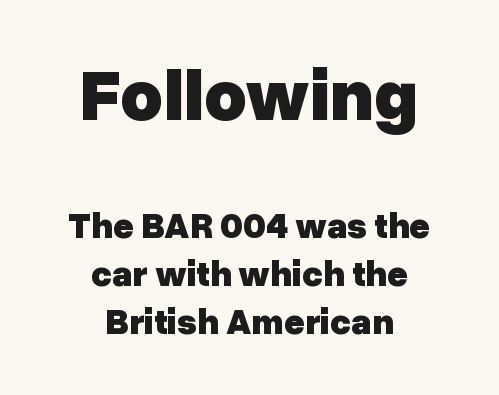
Q: Is the text bold? A: Yes.
Q: Is the text italic (slanted)? A: No, it is upright.
Q: Is the typeface a serif or a sans-serif typeface? A: Sans-serif.
Q: Is the text underlined? A: No.
Q: How is the paragraph aligned? A: Centered.
Q: Is the spacing between letters normal or unusually wide? A: Normal.
Q: Is the spacing between lines tight, normal or loose? A: Normal.
Q: Which block of text is set in a larger size, the first (top) or the second (bottom)? A: The first (top) one.
Q: Width (condensed, normal, or wide)? A: Normal.
Q: Stroke contrast? A: Low.
Q: x-height? A: Medium.
Q: Monospaced? A: No.
